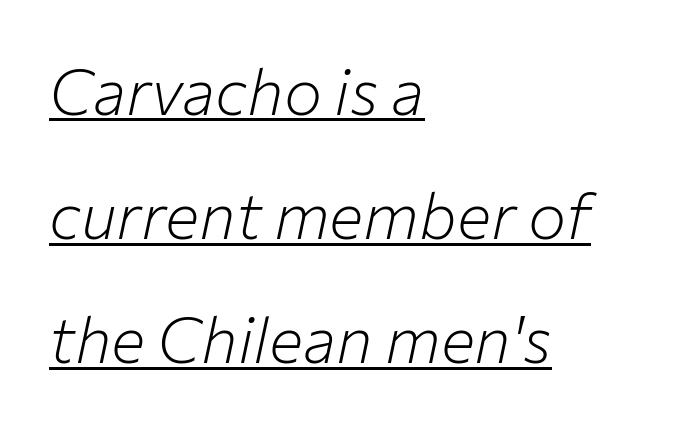
The image shows 64 px light type, italic (leaning right); set left-aligned, loose line spacing (1.94x), normal letter spacing, underlined; low stroke contrast and a medium x-height.
